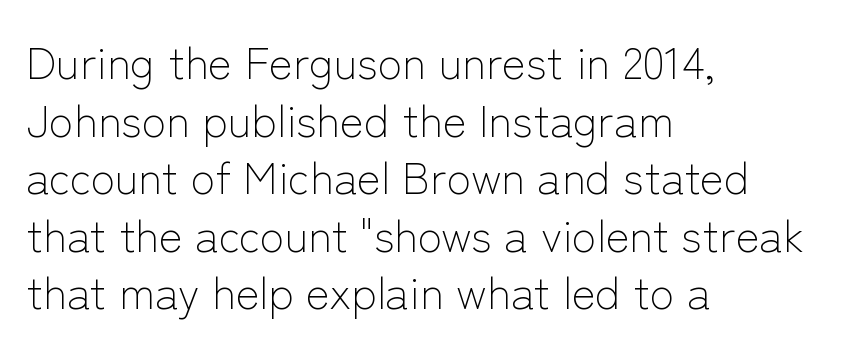
{"serif": "no", "italic": "no", "bold": "no", "weight": "light", "width": "normal", "stroke_contrast": "low", "x_height": "medium", "monospaced": "no", "underline": "no", "align": "left", "line_spacing": "normal", "line_spacing_ratio": 1.28, "letter_spacing": "normal", "letter_spacing_em": 0.0, "glyph_px": 45}
